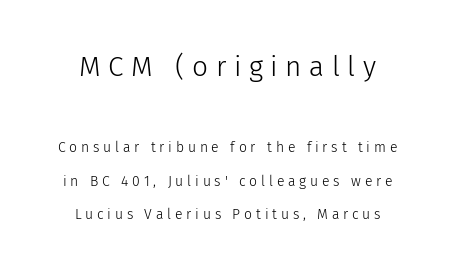
Grotesque or geometric, the face here clearly has no serifs. The tracking reads as deliberately expanded to a designer's eye. Underlining? Definitely not there. Between these two stacked blocks, the higher one wins on size. Does the lettering tilt? It doesn't — this is upright. A typesetter would call this leading open, well beyond the default.
